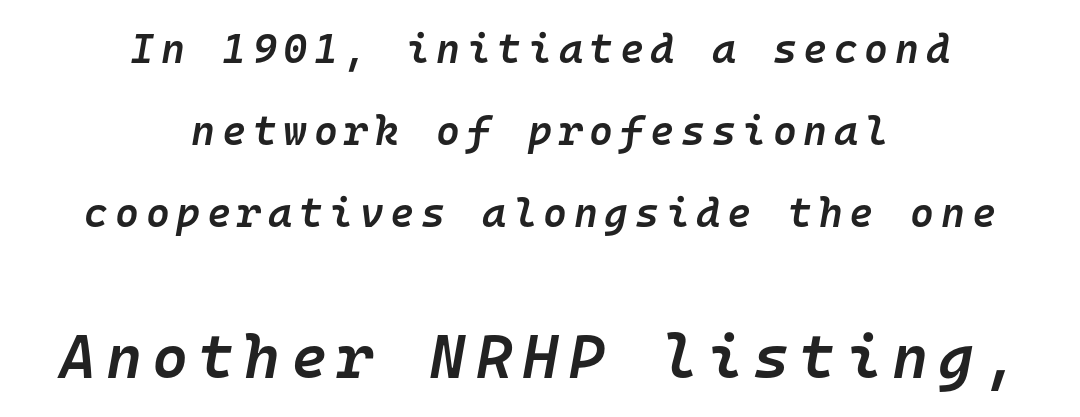
Q: Is the text bold? A: Semi-bold.
Q: Is the text italic (slanted)? A: Yes, it leans right by about 10 degrees.
Q: Is the text underlined? A: No.
Q: How is the paragraph aligned? A: Centered.
Q: Is the spacing between lines tight, normal or loose? A: Loose.
Q: Which block of text is set in a larger size, the first (top) or the second (bottom)? A: The second (bottom) one.
Q: Width (condensed, normal, or wide)? A: Normal.
Q: Stroke contrast? A: Low.
Q: x-height? A: Medium.
Q: Monospaced? A: Yes.
